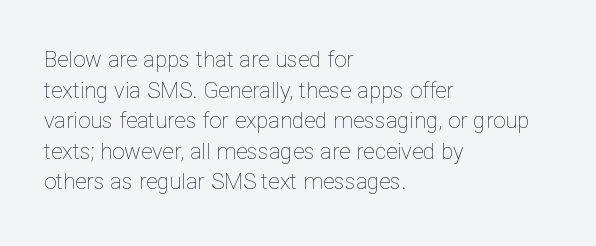
Here the glyphs are tracked normally, forming tight word shapes. This sample keeps an unexceptional amount of space between lines. Every character sits straight up, as roman type does. Each stroke keeps to a modest, everyday thickness or less. This rendering uses left alignment, leaving the right contour irregular. Descenders are the only things crossing below the line.
